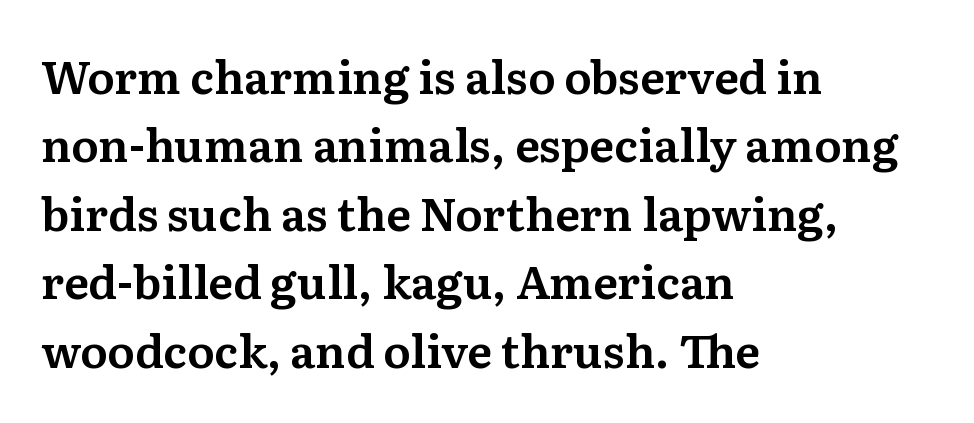
{"serif": "yes", "italic": "no", "width": "normal", "stroke_contrast": "medium", "x_height": "medium", "monospaced": "no", "underline": "no", "align": "left", "line_spacing": "normal", "line_spacing_ratio": 1.52, "letter_spacing": "normal", "letter_spacing_em": 0.0, "glyph_px": 45}
